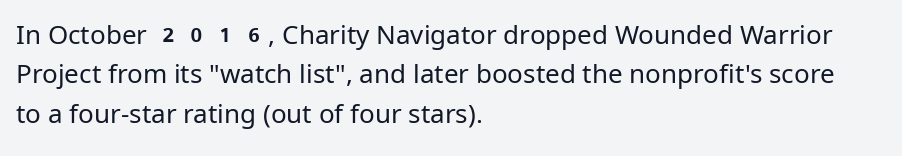
A typesetter would mark this as roman, not italic. Does the leading feel generous? No, just average. The typesetter chose a ragged-right arrangement here. The gaps between neighbouring characters are ordinary and unremarkable. Is this a heavy cut? Hardly; it is regular or lighter. The space directly below the letters is spotless.
